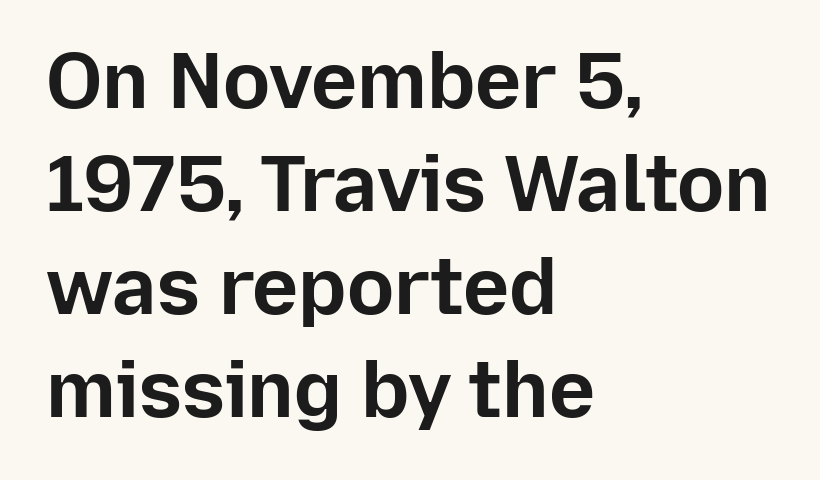
{"serif": "no", "italic": "no", "bold": "yes", "weight": "bold", "width": "normal", "stroke_contrast": "low", "x_height": "medium", "monospaced": "no", "underline": "no", "align": "left", "line_spacing": "normal", "line_spacing_ratio": 1.32, "letter_spacing": "normal", "letter_spacing_em": 0.0, "glyph_px": 78}
